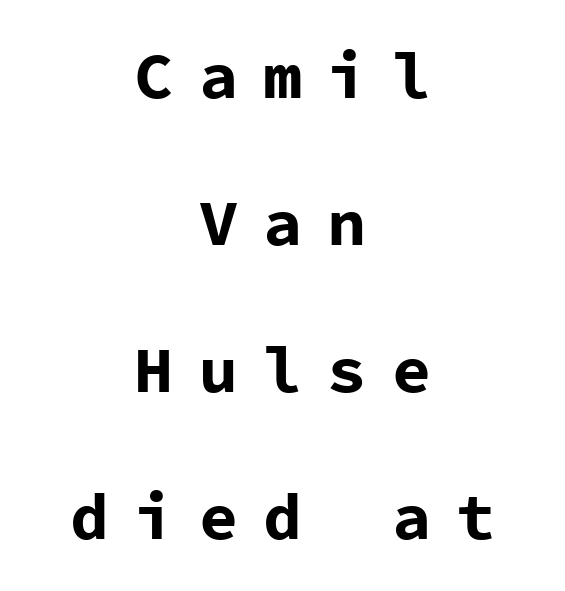
How are the letters spaced? Widely, with obvious added tracking. These lines are composed in type without serifs. Each glyph is drawn with heavy, bold strokes. Just letters on the line, the space beneath them empty. Leftover space on each line is divided equally before and after the words.
